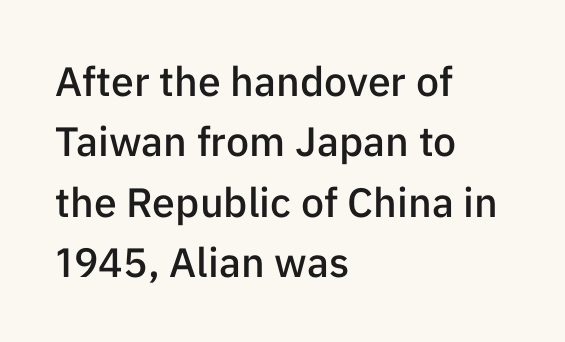
The image shows 41 px semibold sans-serif type, upright; set left-aligned, normal line spacing (1.47x), normal letter spacing, not underlined; low stroke contrast and a medium x-height.
